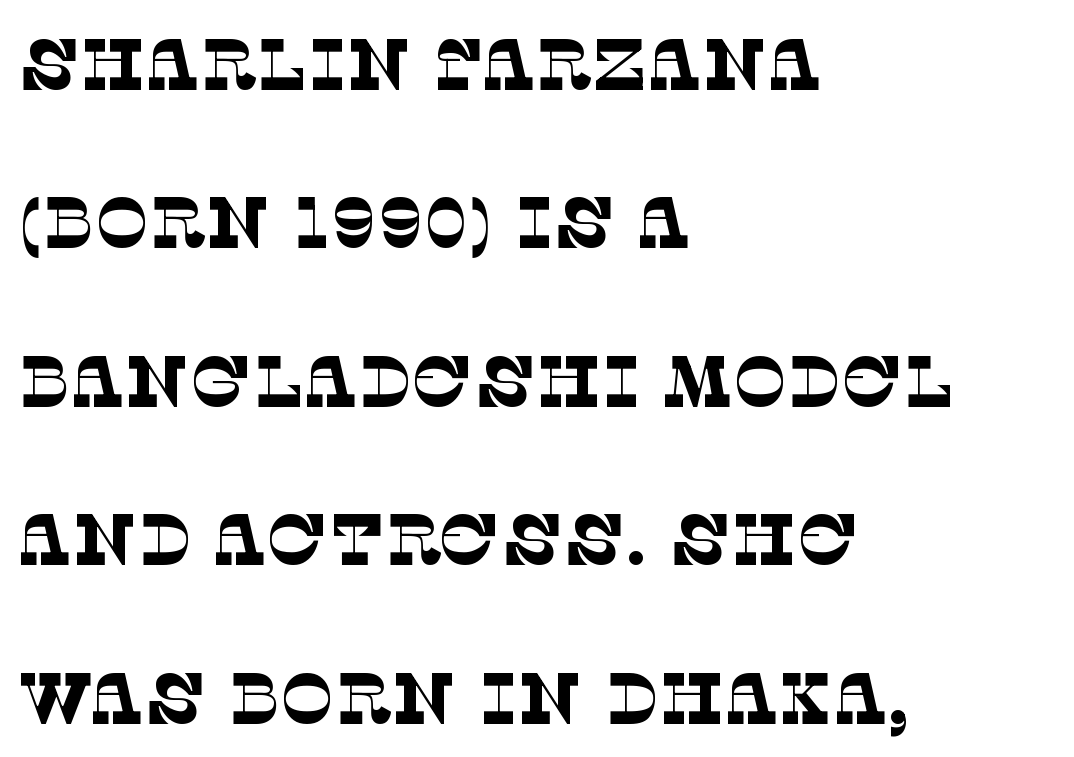
The rag falls on the right side of this text block. Varying glyph widths throughout — classic text-font behaviour. This is serif lettering, the kind often seen in printed books. The gap between lines stays unmarked. Vertically, the passage feels expansive, rows floating well apart.
